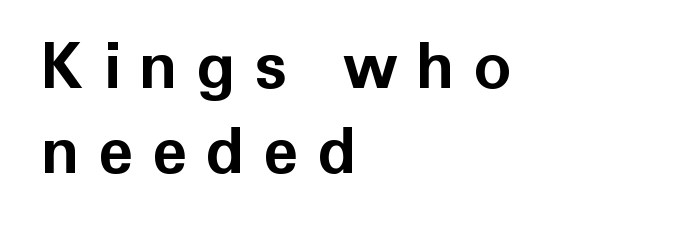
The image shows 64 px bold sans-serif type, upright; set left-aligned, normal line spacing (1.33x), unusually wide letter spacing (+0.29 em), not underlined; low stroke contrast and a medium x-height.
